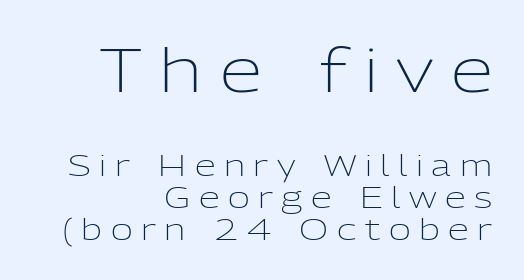
Q: Is the text bold? A: No.
Q: Is the text italic (slanted)? A: No, it is upright.
Q: Is the typeface a serif or a sans-serif typeface? A: Sans-serif.
Q: Is the text underlined? A: No.
Q: How is the paragraph aligned? A: Right-aligned.
Q: Is the spacing between letters normal or unusually wide? A: Unusually wide.
Q: Is the spacing between lines tight, normal or loose? A: Tight.
Q: Which block of text is set in a larger size, the first (top) or the second (bottom)? A: The first (top) one.
Q: Width (condensed, normal, or wide)? A: Normal.
Q: Stroke contrast? A: Low.
Q: x-height? A: Medium.
Q: Monospaced? A: No.
